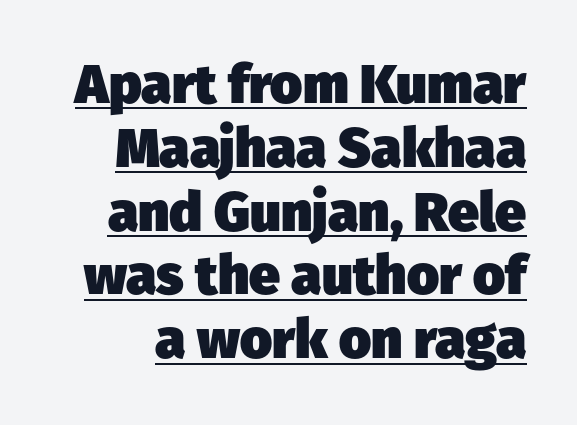
These lines are rendered in a variable-pitch font. This sample uses plain, unmodified letter spacing. The lettering is marked with a stroke running underneath it. Classification — sans serif. Thick stems and heavy bowls — unmistakably bold.
